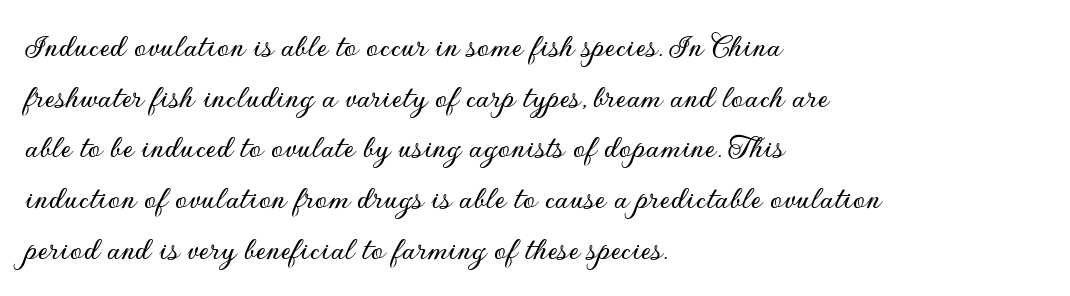
{"serif": "no", "width": "normal", "stroke_contrast": "low", "x_height": "small", "monospaced": "no", "underline": "no", "align": "left", "line_spacing": "normal", "line_spacing_ratio": 1.45, "letter_spacing": "normal", "letter_spacing_em": 0.0, "glyph_px": 35}
